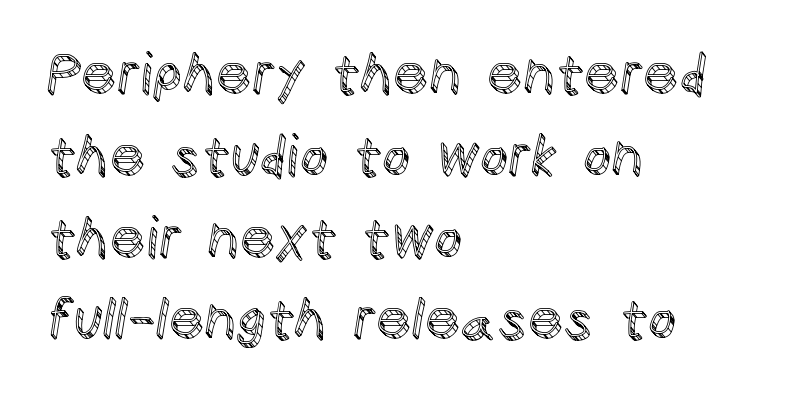
{"width": "normal", "x_height": "large", "monospaced": "no", "underline": "no", "align": "left", "line_spacing": "normal", "line_spacing_ratio": 1.46, "letter_spacing": "normal", "letter_spacing_em": 0.0, "glyph_px": 56}
